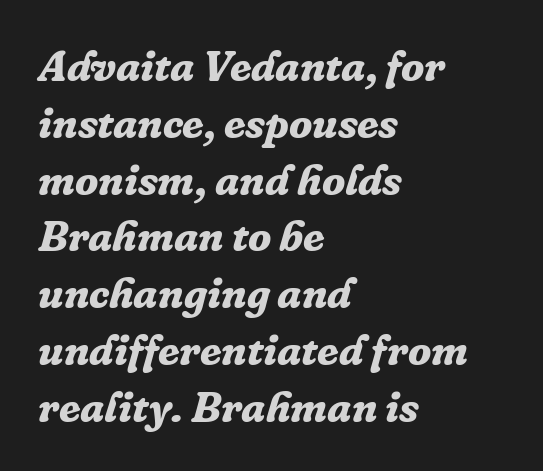
{"serif": "yes", "italic": "yes", "lean": "right", "slant_degrees": 16, "bold": "yes", "weight": "bold", "width": "normal", "stroke_contrast": "low", "x_height": "medium", "monospaced": "no", "underline": "no", "align": "left", "line_spacing": "normal", "line_spacing_ratio": 1.32, "letter_spacing": "normal", "letter_spacing_em": 0.0, "glyph_px": 43}
